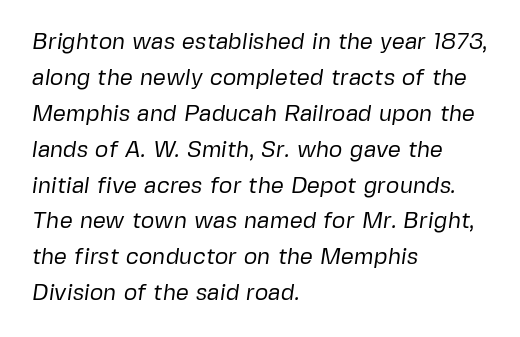
The strokes are not fattened; the text isn't bold. Interline gaps are of average width in this sample. The paragraph has a hard left edge and a soft right edge. The baseline area is clear. The rendering keeps characters at their native spacing.
